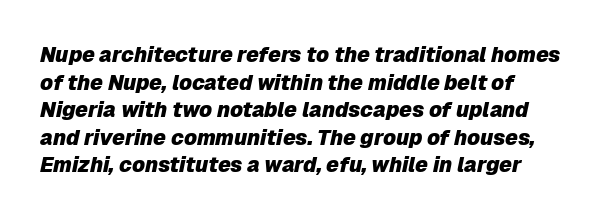
The space directly below the letters is spotless. Set as a true bold cut, around the 700 mark. Vertically, the passage feels balanced, rows spaced as you'd expect. Observe the ordinary spacing: letters are neighbours, not strangers. Quick note: italic.
